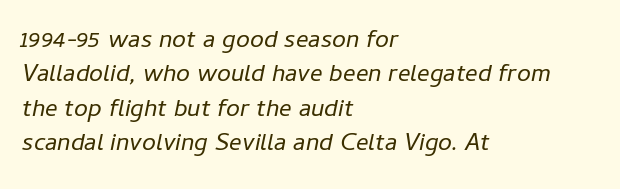
Q: Is the text bold? A: No.
Q: Is the text italic (slanted)? A: Yes, it leans right by about 11 degrees.
Q: Is the text underlined? A: No.
Q: How is the paragraph aligned? A: Left-aligned.
Q: Is the spacing between letters normal or unusually wide? A: Normal.
Q: Is the spacing between lines tight, normal or loose? A: Normal.
